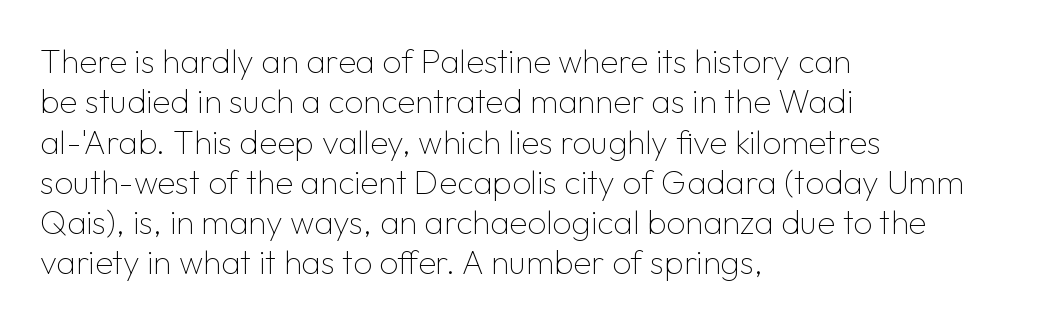
{"serif": "no", "italic": "no", "bold": "no", "weight": "thin", "width": "normal", "stroke_contrast": "low", "x_height": "medium", "monospaced": "no", "underline": "no", "align": "left", "line_spacing_ratio": 1.22, "letter_spacing": "normal", "letter_spacing_em": 0.0, "glyph_px": 33}
